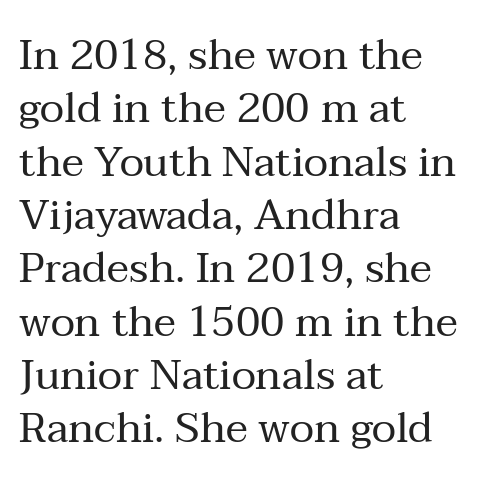
The image shows 42 px regular-weight serif type, upright; set left-aligned, normal line spacing (1.27x), normal letter spacing, not underlined; medium stroke contrast and a medium x-height.
